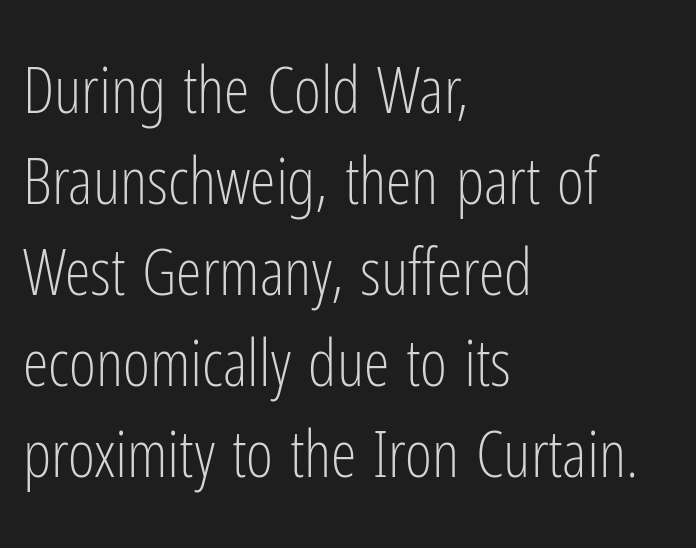
The image shows 65 px light, condensed sans-serif type, upright; set left-aligned, normal line spacing (1.4x), normal letter spacing, not underlined; low stroke contrast and a medium x-height.
